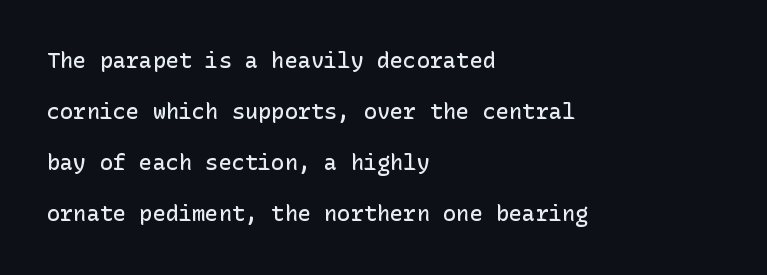
The image shows 22 px text type, upright; set left-aligned, loose line spacing (2.32x), normal letter spacing, not underlined.
